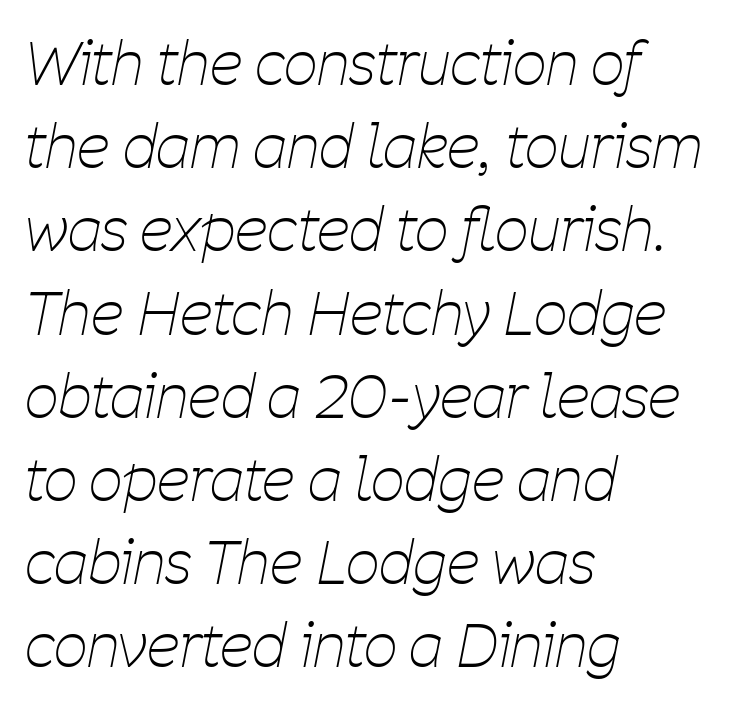
Q: Is the text bold? A: No.
Q: Is the text italic (slanted)? A: Yes, it leans right by about 11 degrees.
Q: Is the text underlined? A: No.
Q: How is the paragraph aligned? A: Left-aligned.
Q: Is the spacing between letters normal or unusually wide? A: Normal.
Q: Is the spacing between lines tight, normal or loose? A: Normal.
Q: Width (condensed, normal, or wide)? A: Condensed.
Q: Stroke contrast? A: Low.
Q: x-height? A: Medium.
Q: Monospaced? A: No.
